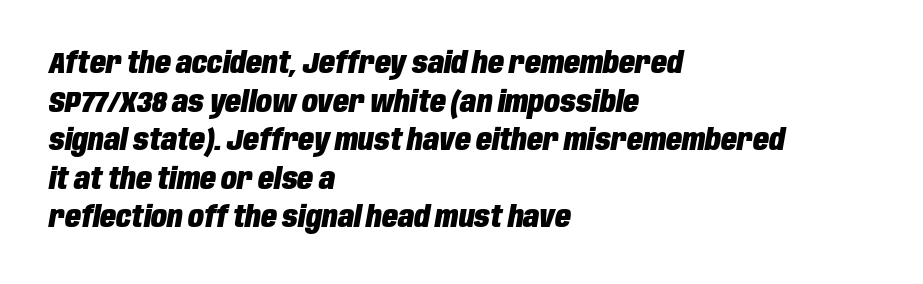
{"italic": "yes", "lean": "right", "slant_degrees": 10, "bold": "yes", "weight": "heavy", "width": "condensed", "stroke_contrast": "low", "x_height": "large", "monospaced": "no", "underline": "no", "align": "left", "line_spacing": "normal", "line_spacing_ratio": 1.33, "letter_spacing": "normal", "letter_spacing_em": 0.0, "glyph_px": 29}
